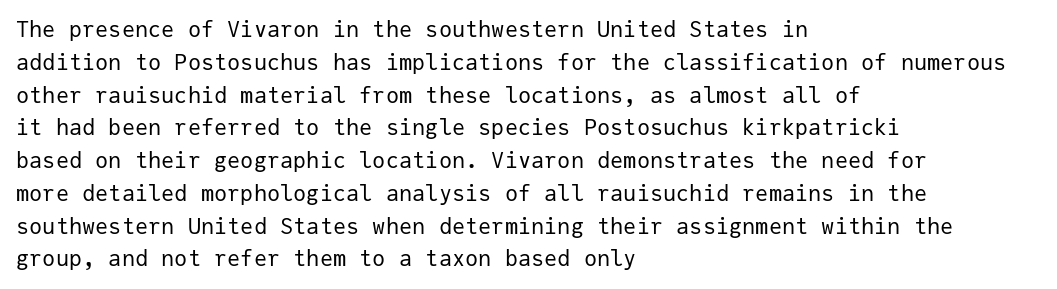
Descender tails drop into unmarked territory. Vertically, the passage feels balanced, rows spaced as you'd expect. The typesetter chose a ragged-right arrangement here. The typography opts for an upright posture over an oblique one. The rendering keeps characters at their native spacing. Stroke mass is kept to a normal reading level or below.
